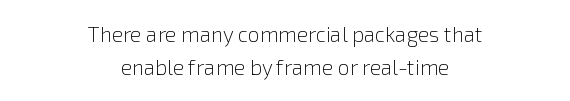
{"italic": "no", "bold": "no", "underline": "no", "align": "center", "line_spacing": "normal", "line_spacing_ratio": 1.56, "letter_spacing": "normal", "letter_spacing_em": 0.0, "glyph_px": 21}
